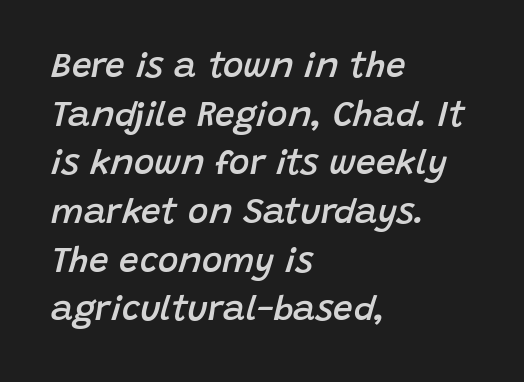
The image shows 35 px semibold type, italic (leaning right); set left-aligned, normal line spacing (1.39x), normal letter spacing, not underlined; low stroke contrast and a large x-height.
